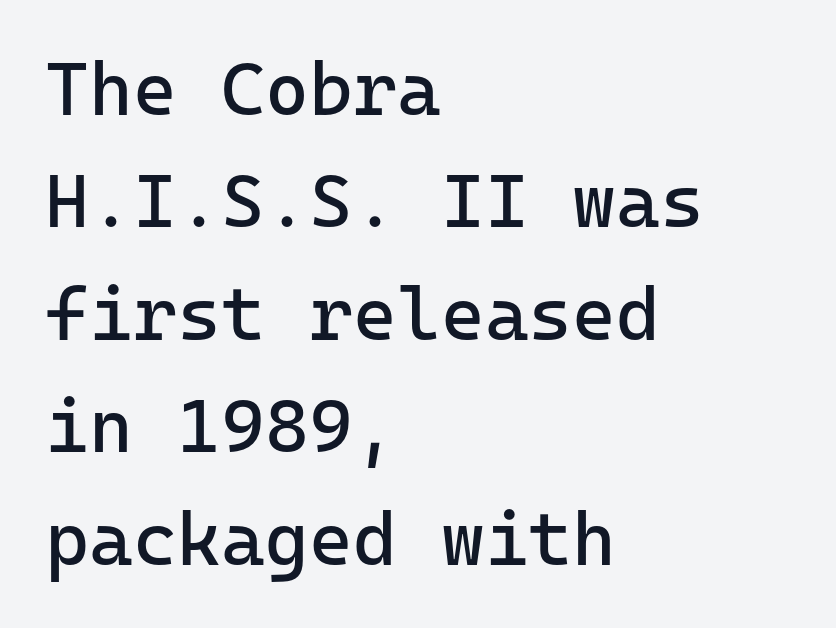
{"serif": "no", "italic": "no", "bold": "no", "weight": "regular", "width": "normal", "stroke_contrast": "low", "x_height": "medium", "monospaced": "yes", "underline": "no", "align": "left", "line_spacing": "normal", "line_spacing_ratio": 1.5, "letter_spacing": "normal", "letter_spacing_em": 0.0, "glyph_px": 75}
